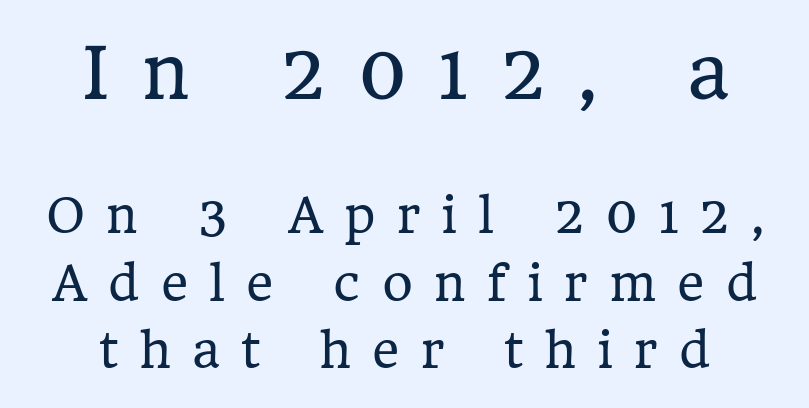
Heft: none added — not bold. The lettering holds an erect, upright posture throughout. The typeface chosen for these lines features serifs. Letters rest on an invisible, unmarked baseline. Each new line begins a customary step beneath the previous one. Scale decreases going downward across the two blocks.
